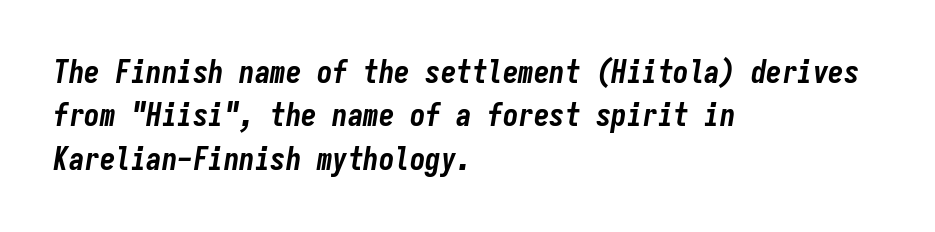
How would I describe the line gaps? Plain and ordinary. An italicized treatment has been applied to the whole sample. Each letter, wide or thin by design, is forced into the same width here. Descender tails drop into unmarked territory. In CSS terms this would be text-align: left. Glyph-to-glyph distance matches everyday printed text.
